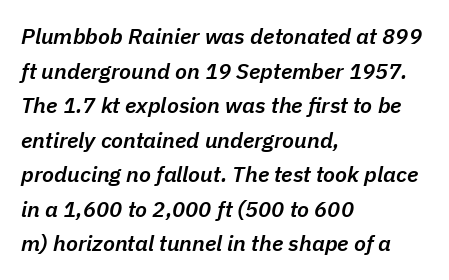
The font's italic variant was chosen for this text. Notice the strokes are somewhat thickened but not fully heavy: this is a semibold. Just letters on the line, the space beneath them empty. Where is the straight margin? On the left. No extra tracking has been applied to these lines. Regarding leading, the lines here are spaced in the standard way.
